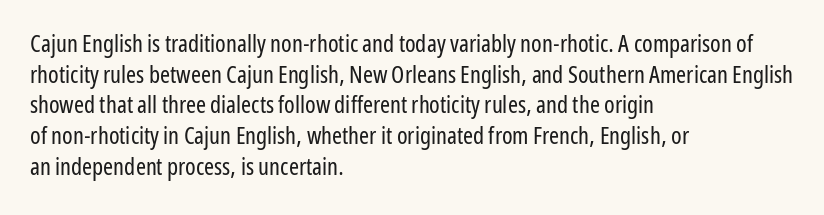
The image shows 24 px text type, upright; set left-aligned, normal line spacing (1.28x), normal letter spacing, not underlined.
